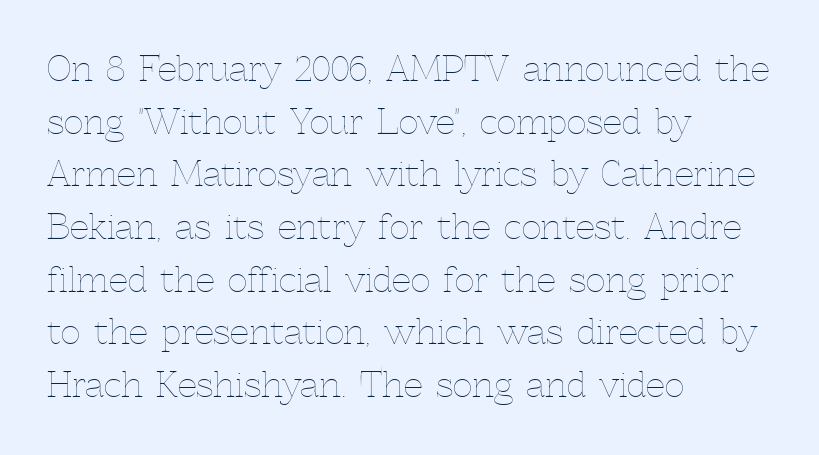
The image shows 34 px thin type, upright; set left-aligned, normal line spacing (1.55x), normal letter spacing, not underlined; a medium x-height.
